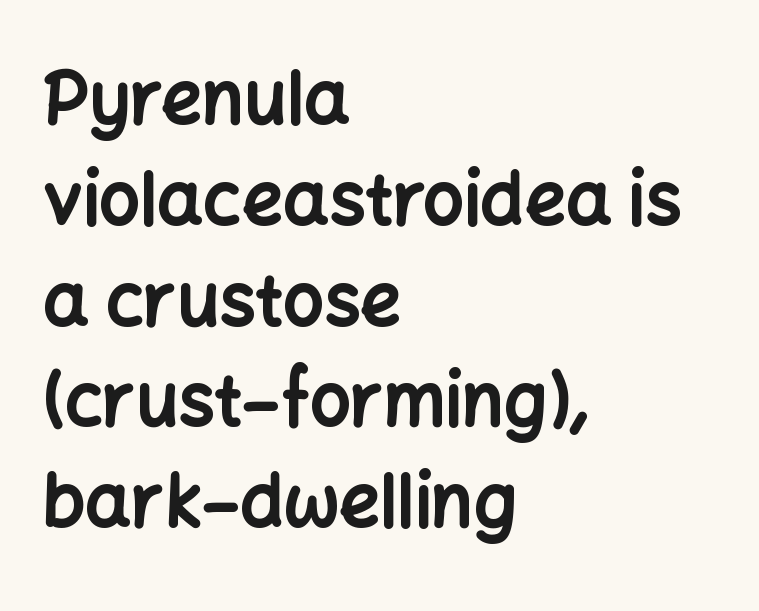
Q: Is the text bold? A: Yes.
Q: Is the text italic (slanted)? A: No, it is upright.
Q: Is the typeface a serif or a sans-serif typeface? A: Sans-serif.
Q: Is the text underlined? A: No.
Q: How is the paragraph aligned? A: Left-aligned.
Q: Is the spacing between letters normal or unusually wide? A: Normal.
Q: Is the spacing between lines tight, normal or loose? A: Normal.
Q: Width (condensed, normal, or wide)? A: Normal.
Q: Stroke contrast? A: Low.
Q: x-height? A: Medium.
Q: Monospaced? A: No.
